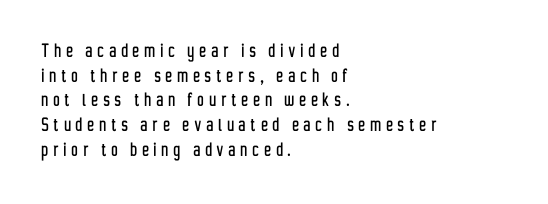
The ragged edge is on the right, which tells us the setting is flush left. The typography opts for an upright posture over an oblique one. The strip under each line holds only bare page. Display-style spreading of the glyphs; the letterfit is very open. Tightly led — the rows are bunched.
